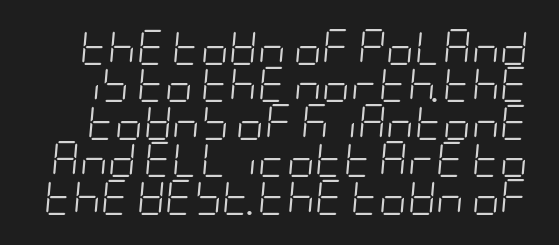
No heavy texture on the line: the type isn't bold. The rendering uses a small line-height, squeezing the rows. Honestly, the letter spacing is just normal — you wouldn't notice it. The space beneath each line is pristine and unruled. It's the slanting kind of type.
